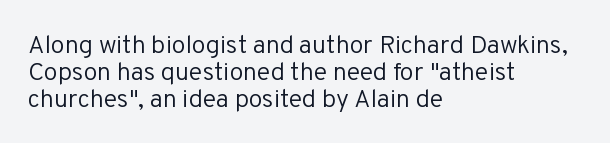
No chunkiness to these letters — they're not bold. This sample trades vertical openness for compactness between lines. Anything drawn beneath the words? Only blank space. The gaps between neighbouring characters are ordinary and unremarkable.
